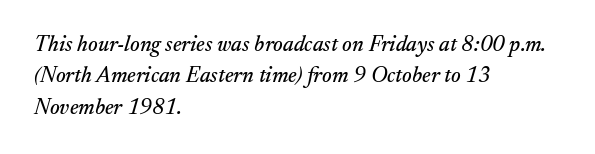
{"italic": "yes", "lean": "right", "slant_degrees": 17, "underline": "no", "align": "left", "line_spacing": "normal", "line_spacing_ratio": 1.43, "letter_spacing": "normal", "letter_spacing_em": 0.0, "glyph_px": 22}
